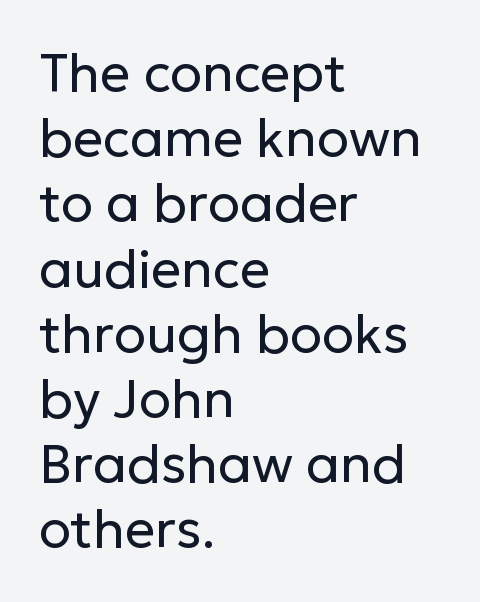
The image shows 53 px regular-weight sans-serif type, upright; set left-aligned, line spacing 1.23x, normal letter spacing, not underlined; low stroke contrast and a medium x-height.
